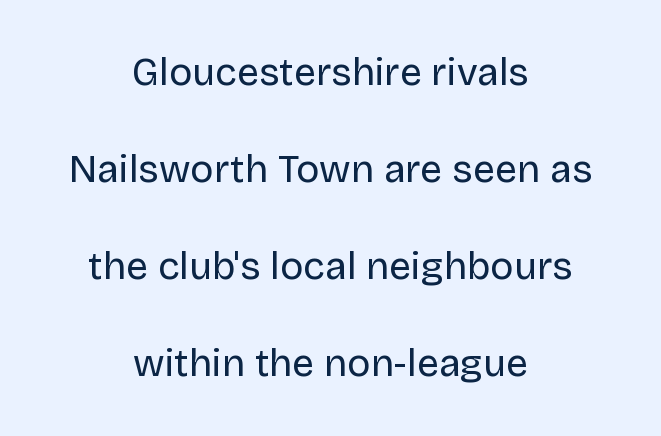
The image shows 39 px regular-weight sans-serif type, upright; set centered, loose line spacing (2.49x), normal letter spacing, not underlined; low stroke contrast and a large x-height.
